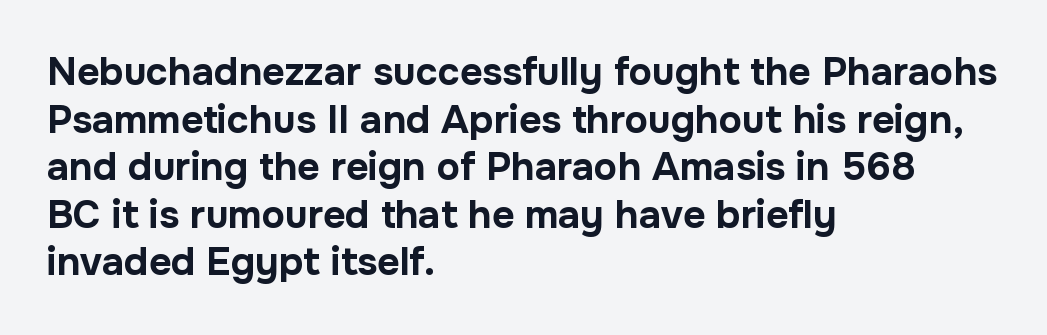
Nope, no serifs anywhere on these letters. The string is rendered with underlining switched off. Proportional: the letters do not fall into vertical columns. The letters are bold, with thick, heavy strokes. Is the letter spacing exaggerated? No — it looks like the ordinary default.
